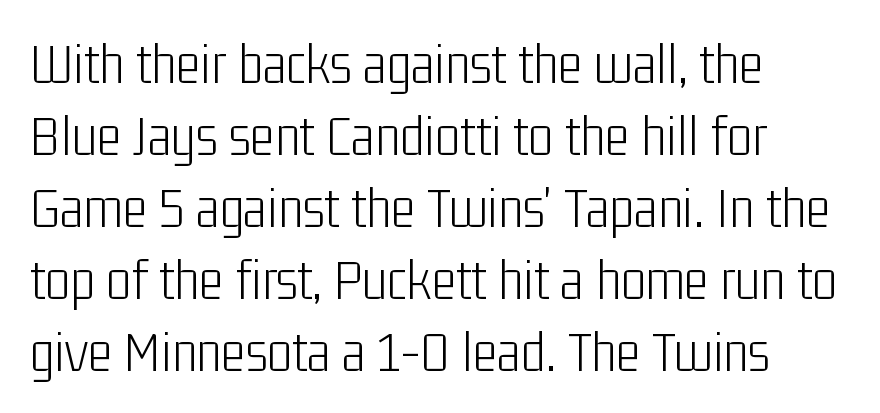
It's the straight-up-and-down kind of type. The weight tops out at a normal text grade. Observe the absence of serifs on each vertical stroke in this sample. Nobody drew a line under any word here.
